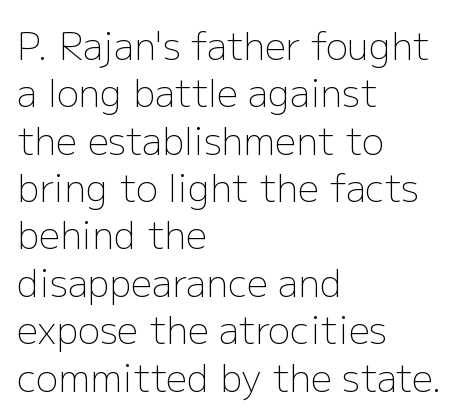
{"serif": "no", "italic": "no", "bold": "no", "weight": "light", "width": "normal", "stroke_contrast": "low", "x_height": "medium", "monospaced": "no", "underline": "no", "align": "left", "line_spacing": "normal", "line_spacing_ratio": 1.28, "letter_spacing": "normal", "letter_spacing_em": 0.0, "glyph_px": 37}
